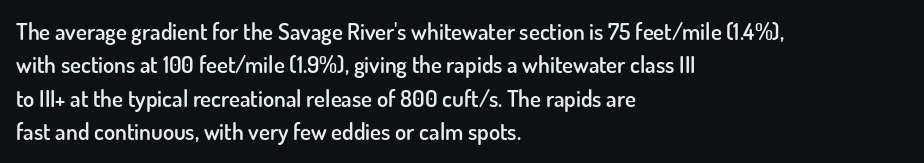
Q: Is the text bold? A: Semi-bold.
Q: Is the text italic (slanted)? A: No, it is upright.
Q: Is the text underlined? A: No.
Q: How is the paragraph aligned? A: Left-aligned.
Q: Is the spacing between letters normal or unusually wide? A: Normal.
Q: Is the spacing between lines tight, normal or loose? A: Normal.
